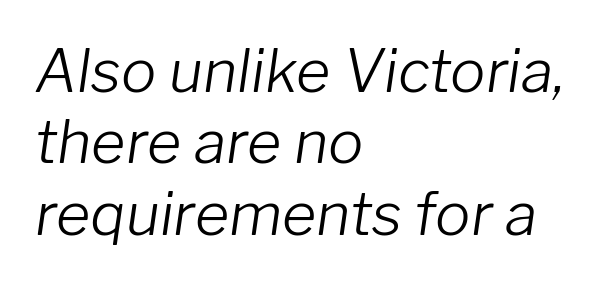
The image shows 59 px light type, italic (leaning right); set left-aligned, line spacing 1.21x, normal letter spacing, not underlined; low stroke contrast and a medium x-height.
